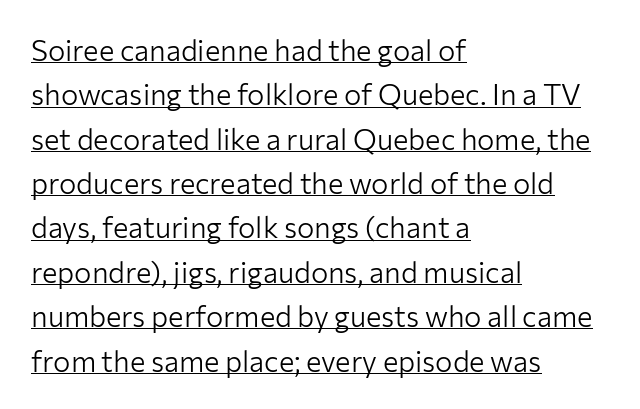
The vertical gap from one line to the next is medium. The sample's only ornament is a line tracing under the words. Left-aligned paragraph, ragged on the right. The characters display no serif detailing; their extremities are plain. The rendering uses natural spacing where letterforms have individual widths.
